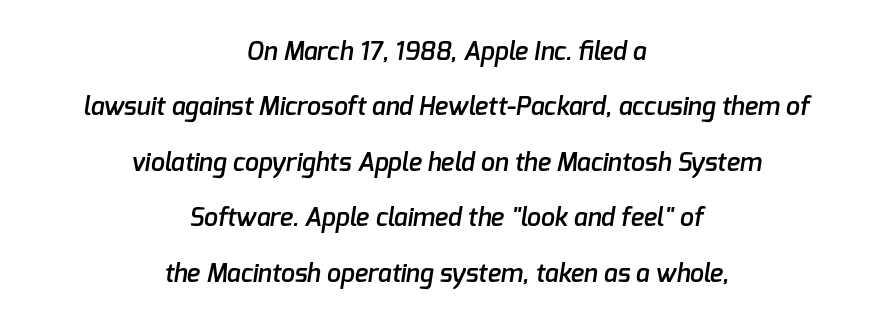
The image shows 25 px text type; set centered, loose line spacing (2.22x), normal letter spacing, not underlined.
